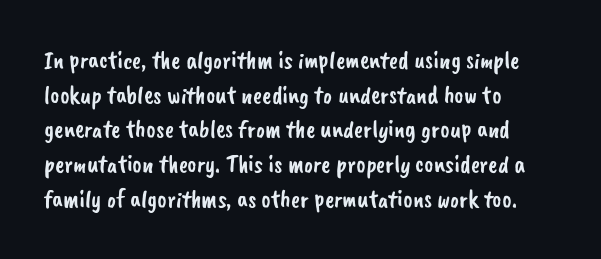
{"underline": "no", "align": "left", "line_spacing": "normal", "line_spacing_ratio": 1.39, "letter_spacing": "normal", "letter_spacing_em": 0.0, "glyph_px": 25}
